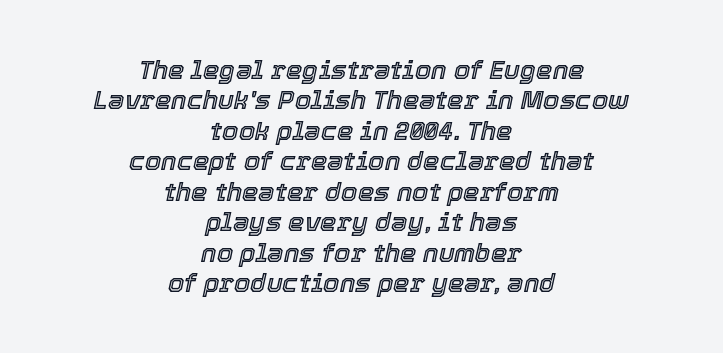
The image shows 26 px text type, italic (leaning right); set centered, line spacing 1.17x, normal letter spacing, not underlined.
